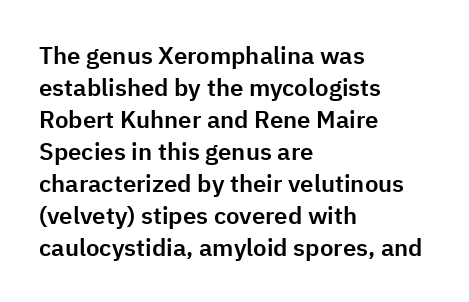
Q: Is the text italic (slanted)? A: No, it is upright.
Q: Is the text underlined? A: No.
Q: How is the paragraph aligned? A: Left-aligned.
Q: Is the spacing between letters normal or unusually wide? A: Normal.
Q: Is the spacing between lines tight, normal or loose? A: Normal.
